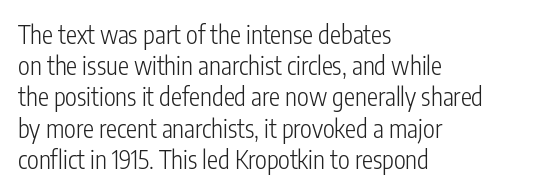
Q: Is the text bold? A: No.
Q: Is the text italic (slanted)? A: No, it is upright.
Q: Is the text underlined? A: No.
Q: How is the paragraph aligned? A: Left-aligned.
Q: Is the spacing between letters normal or unusually wide? A: Normal.
Q: Is the spacing between lines tight, normal or loose? A: Normal.
